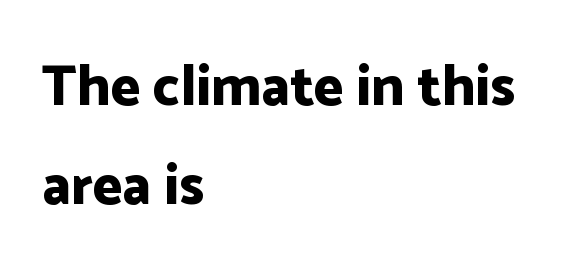
Q: Is the text bold? A: Yes.
Q: Is the text italic (slanted)? A: No, it is upright.
Q: Is the typeface a serif or a sans-serif typeface? A: Sans-serif.
Q: Is the text underlined? A: No.
Q: How is the paragraph aligned? A: Left-aligned.
Q: Is the spacing between letters normal or unusually wide? A: Normal.
Q: Width (condensed, normal, or wide)? A: Normal.
Q: Stroke contrast? A: Low.
Q: x-height? A: Medium.
Q: Monospaced? A: No.
